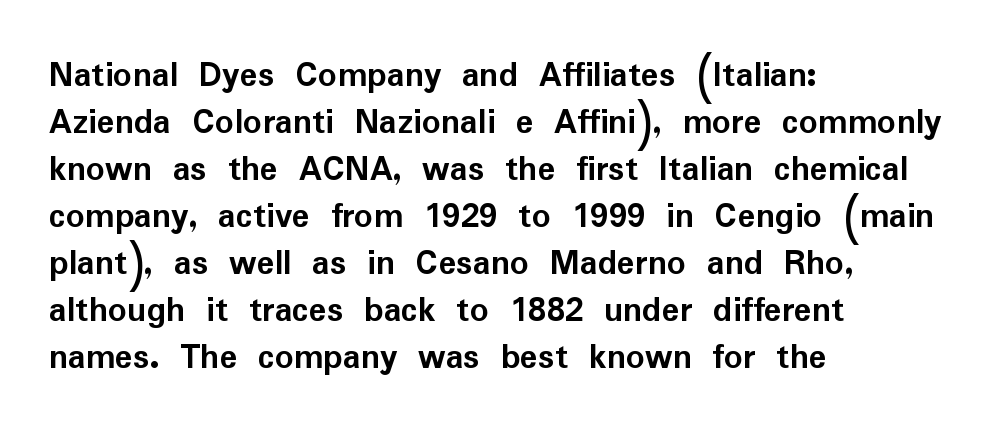
{"serif": "no", "italic": "no", "bold": "yes", "weight": "semibold", "width": "normal", "stroke_contrast": "low", "x_height": "medium", "monospaced": "no", "underline": "no", "align": "left", "line_spacing": "normal", "line_spacing_ratio": 1.27, "letter_spacing": "normal", "letter_spacing_em": 0.0, "glyph_px": 37}
